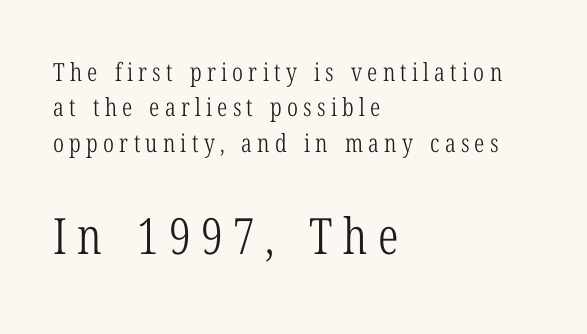
{"serif": "yes", "italic": "no", "bold": "no", "weight": "light", "width": "condensed", "stroke_contrast": "low", "x_height": "medium", "monospaced": "no", "underline": "no", "align": "left", "line_spacing": "normal", "line_spacing_ratio": 1.42, "letter_spacing": "wide", "letter_spacing_em": 0.21, "larger_block": "second", "size_ratio": 2.0, "glyph_px": 50}
